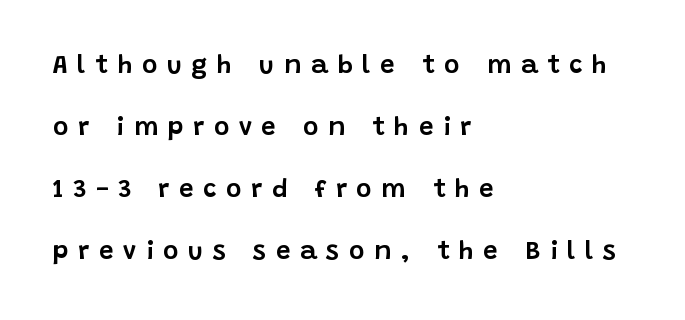
The image shows 26 px text type, upright; set left-aligned, loose line spacing (2.39x), unusually wide letter spacing (+0.37 em), not underlined.
